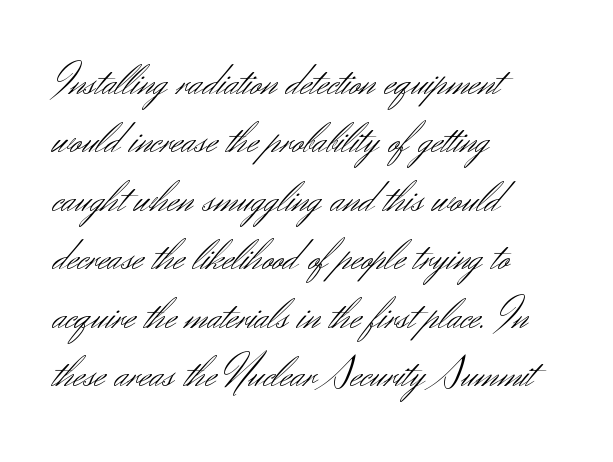
The image shows 45 px light sans-serif type; set left-aligned, normal line spacing (1.3x), normal letter spacing, not underlined; medium stroke contrast and a small x-height.
